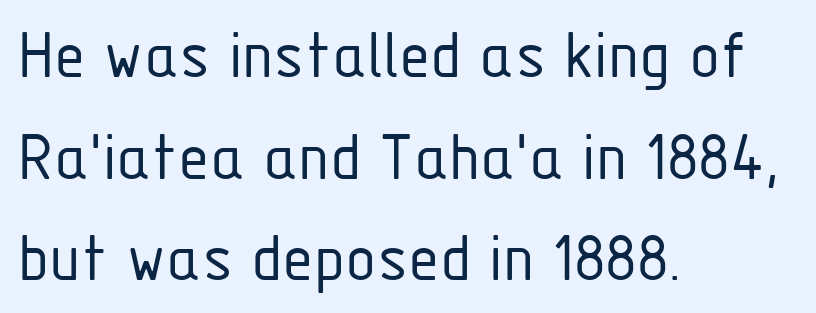
{"serif": "no", "italic": "no", "bold": "no", "weight": "light", "width": "condensed", "stroke_contrast": "low", "x_height": "medium", "monospaced": "no", "underline": "no", "align": "left", "line_spacing": "normal", "line_spacing_ratio": 1.41, "letter_spacing": "normal", "letter_spacing_em": 0.0, "glyph_px": 72}
